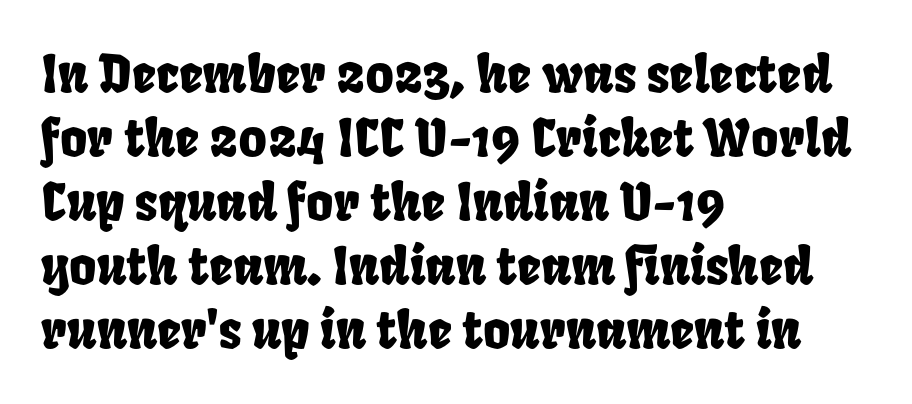
{"width": "condensed", "stroke_contrast": "low", "x_height": "large", "monospaced": "no", "underline": "no", "align": "left", "line_spacing_ratio": 1.23, "letter_spacing": "normal", "letter_spacing_em": 0.0, "glyph_px": 52}
